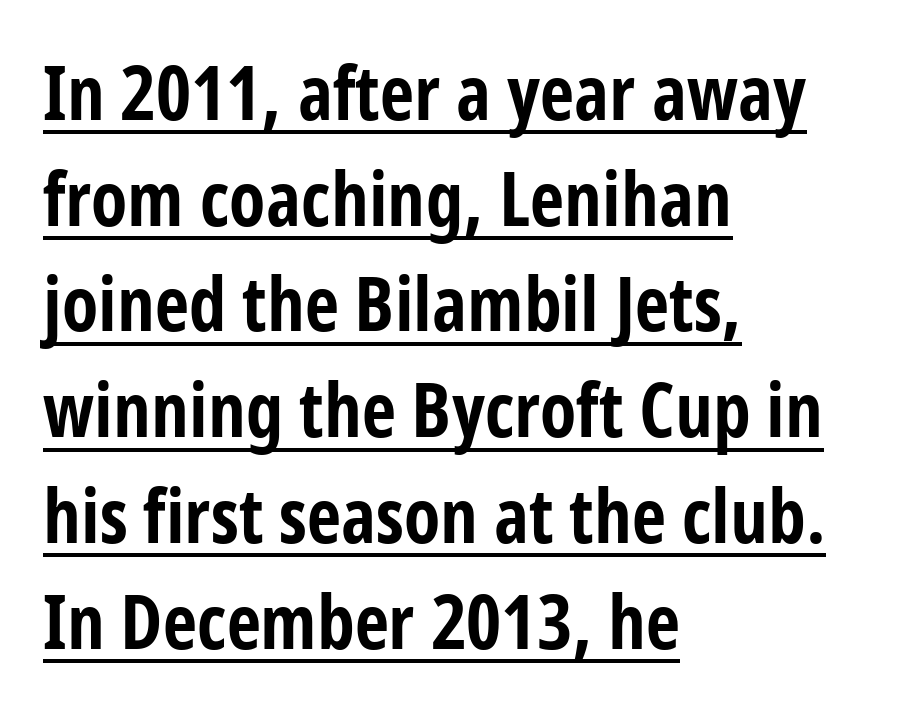
Q: Is the text bold? A: Yes.
Q: Is the text italic (slanted)? A: No, it is upright.
Q: Is the typeface a serif or a sans-serif typeface? A: Sans-serif.
Q: Is the text underlined? A: Yes.
Q: How is the paragraph aligned? A: Left-aligned.
Q: Is the spacing between letters normal or unusually wide? A: Normal.
Q: Is the spacing between lines tight, normal or loose? A: Normal.
Q: Width (condensed, normal, or wide)? A: Condensed.
Q: Stroke contrast? A: Low.
Q: x-height? A: Medium.
Q: Monospaced? A: No.
